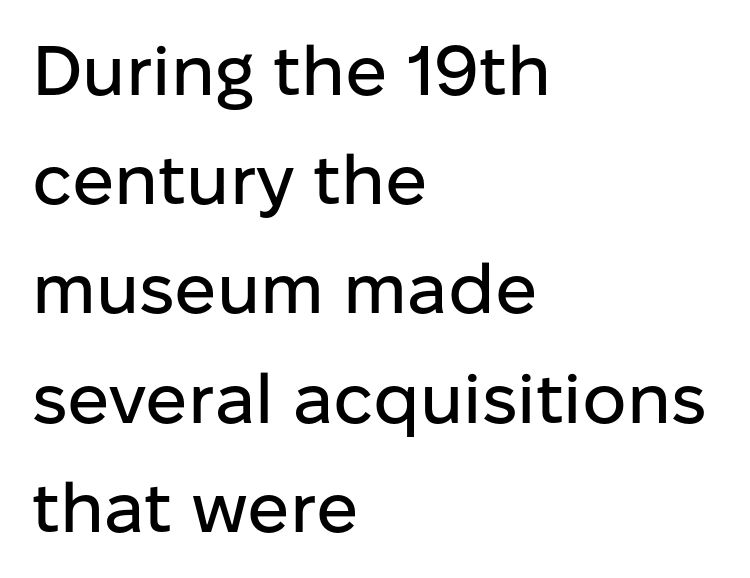
The image shows 70 px sans-serif type, upright; set left-aligned, normal line spacing (1.56x), normal letter spacing, not underlined; low stroke contrast and a medium x-height.
